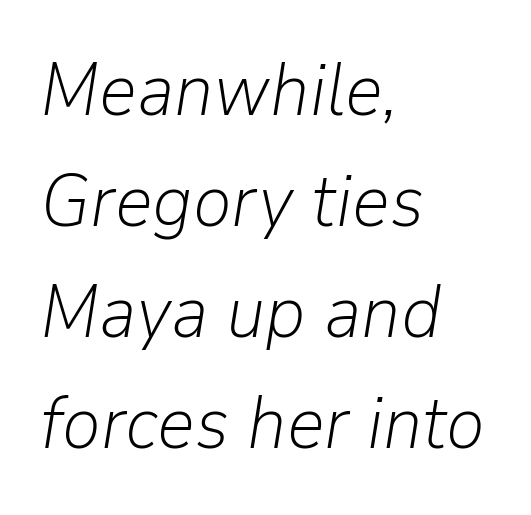
The image shows 74 px light type, italic (leaning right); set left-aligned, normal line spacing (1.5x), normal letter spacing, not underlined; low stroke contrast and a medium x-height.
